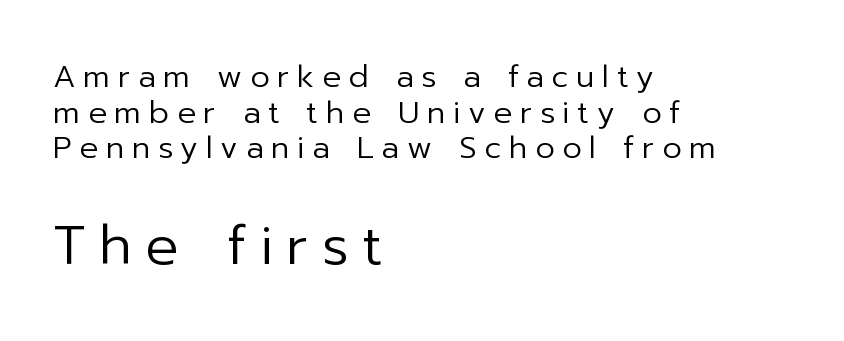
{"serif": "no", "italic": "no", "bold": "no", "weight": "regular", "width": "normal", "stroke_contrast": "low", "x_height": "medium", "monospaced": "no", "underline": "no", "align": "left", "line_spacing": "tight", "line_spacing_ratio": 1.15, "letter_spacing": "wide", "letter_spacing_em": 0.25, "larger_block": "second", "size_ratio": 1.77, "glyph_px": 55}
